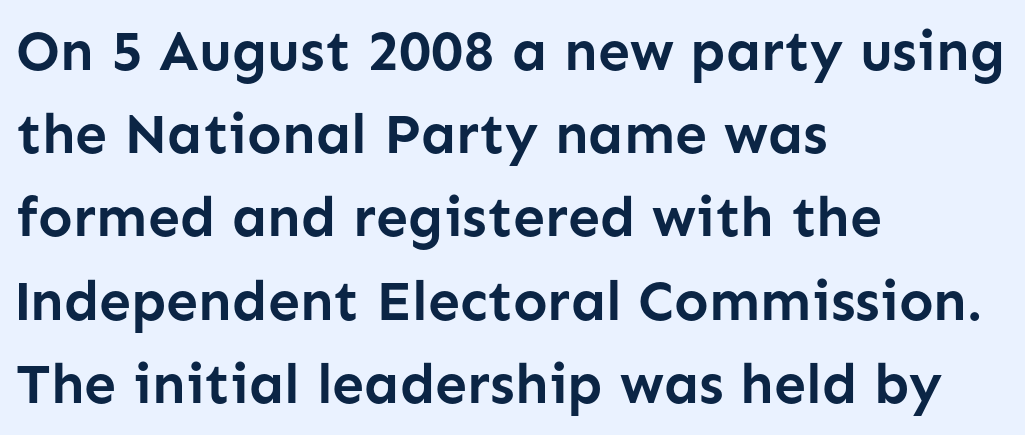
{"serif": "no", "italic": "no", "bold": "yes", "weight": "semibold", "width": "normal", "stroke_contrast": "low", "x_height": "medium", "monospaced": "no", "underline": "no", "align": "left", "line_spacing": "normal", "line_spacing_ratio": 1.46, "letter_spacing": "normal", "letter_spacing_em": 0.0, "glyph_px": 57}
